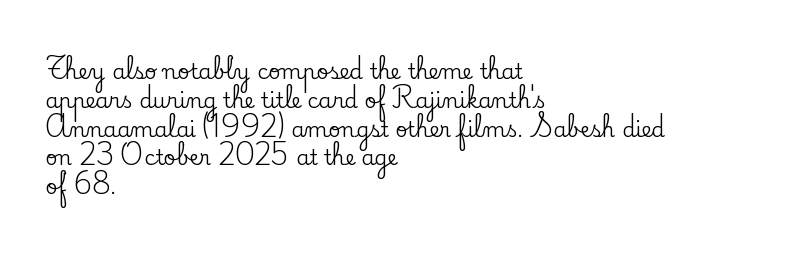
Q: Is the text italic (slanted)? A: No, it is upright.
Q: Is the text underlined? A: No.
Q: How is the paragraph aligned? A: Left-aligned.
Q: Is the spacing between letters normal or unusually wide? A: Normal.
Q: Is the spacing between lines tight, normal or loose? A: Normal.
